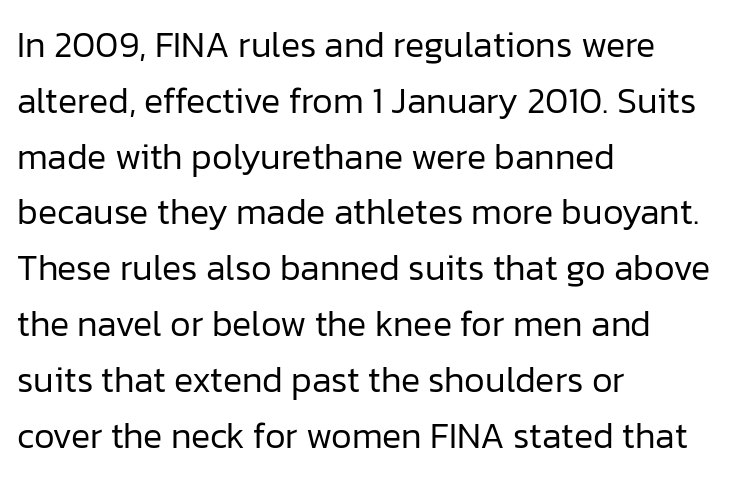
Each row of text sits above clean, open space. Vertically, the passage feels balanced, rows spaced as you'd expect. The letters carry no serifs — their stems end cleanly without finishing strokes. Left-aligned paragraph, ragged on the right. The specimen reads as upright at a glance.
